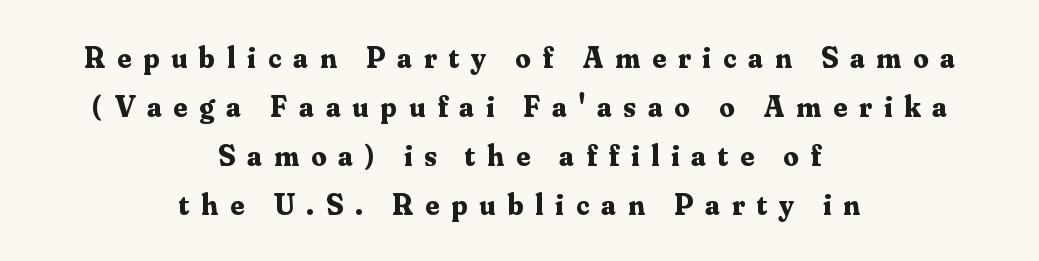
The image shows 30 px bold serif type, upright; set centered, normal line spacing (1.63x), unusually wide letter spacing (+0.4 em), not underlined; medium stroke contrast and a small x-height.
